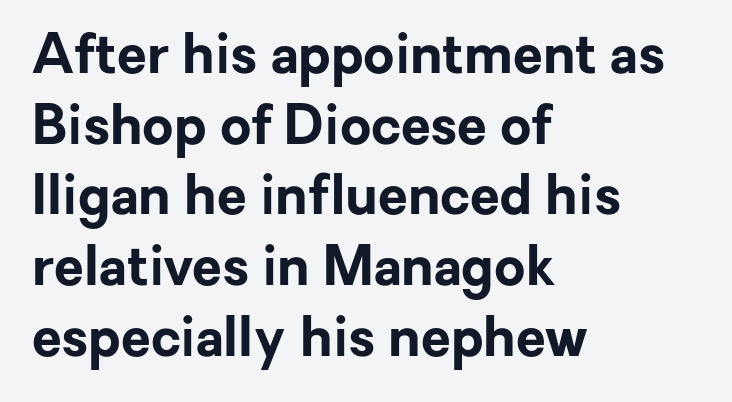
Tall strokes in this sample are plumb rather than angled. Line starts are locked; line ends wander. There is no visible air inserted between adjacent glyphs. Interline gaps are of average width in this sample. You can tell from the bare stems that sans-serif type was used.
